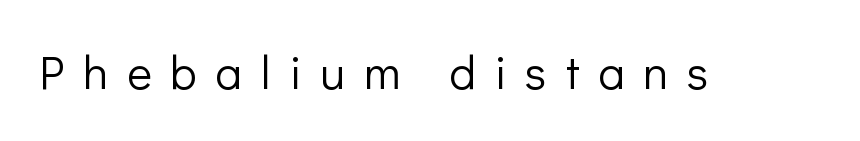
Weight: in the light-to-regular range. The typography opts for an upright posture over an oblique one. Looks like regular typesetting: each glyph gets only the width it needs. The letterforms stand isolated, each surrounded by extra space.
